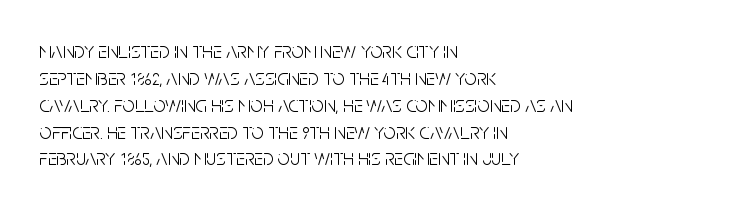
Q: Is the text bold? A: No.
Q: Is the text italic (slanted)? A: No, it is upright.
Q: Is the text underlined? A: No.
Q: How is the paragraph aligned? A: Left-aligned.
Q: Is the spacing between letters normal or unusually wide? A: Normal.
